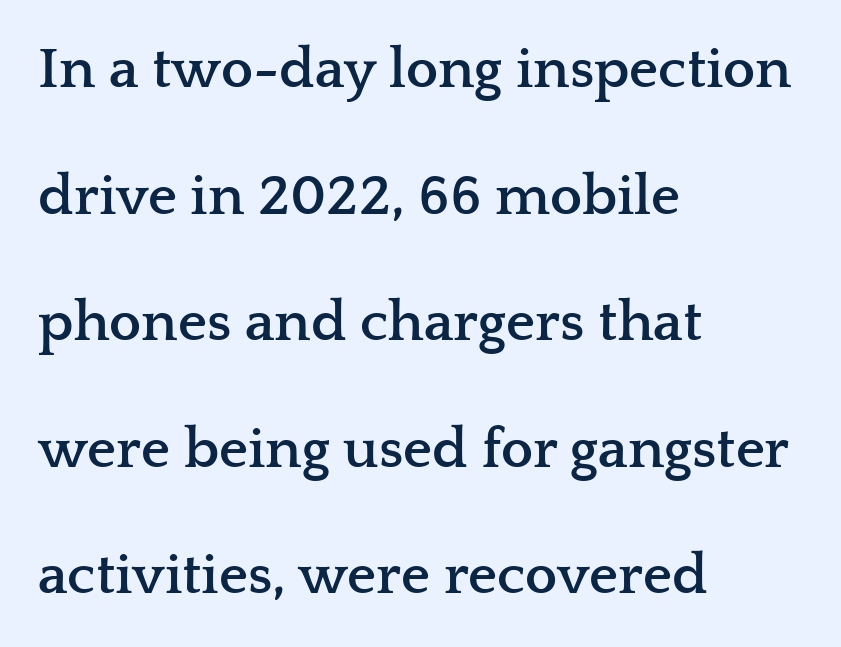
Q: Is the text bold? A: Yes.
Q: Is the text italic (slanted)? A: No, it is upright.
Q: Is the typeface a serif or a sans-serif typeface? A: Serif.
Q: Is the text underlined? A: No.
Q: How is the paragraph aligned? A: Left-aligned.
Q: Is the spacing between letters normal or unusually wide? A: Normal.
Q: Is the spacing between lines tight, normal or loose? A: Loose.
Q: Width (condensed, normal, or wide)? A: Wide.
Q: Stroke contrast? A: Low.
Q: x-height? A: Medium.
Q: Monospaced? A: No.
